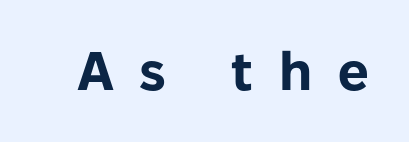
Italic? Not at all — the glyphs are vertical. The letters advance in unequal steps, a hallmark of proportional type. Each letter's strokes conclude bluntly, with no projecting serifs. Anything drawn beneath the words? Only blank space. Caption: expanded tracking, letters set apart.
